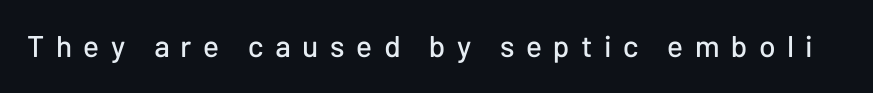
Stroke terminals: plain, sans-serif. Underline: absent. Each letter keeps its own natural width here, so spacing adapts to shape. In terms of posture, this sample is upright. The face used here is rendered with a markedly widened letterfit.
